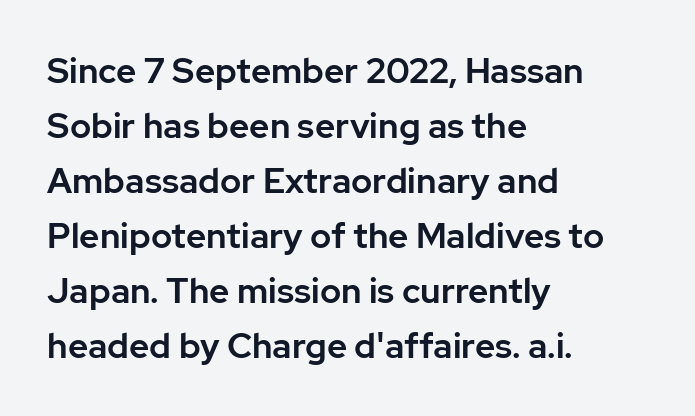
Glyph-to-glyph distance matches everyday printed text. Horizontally, the lines are justified to the leading edge only. A typesetter would call this leading conventional body-copy spacing. Posture: upright roman.
